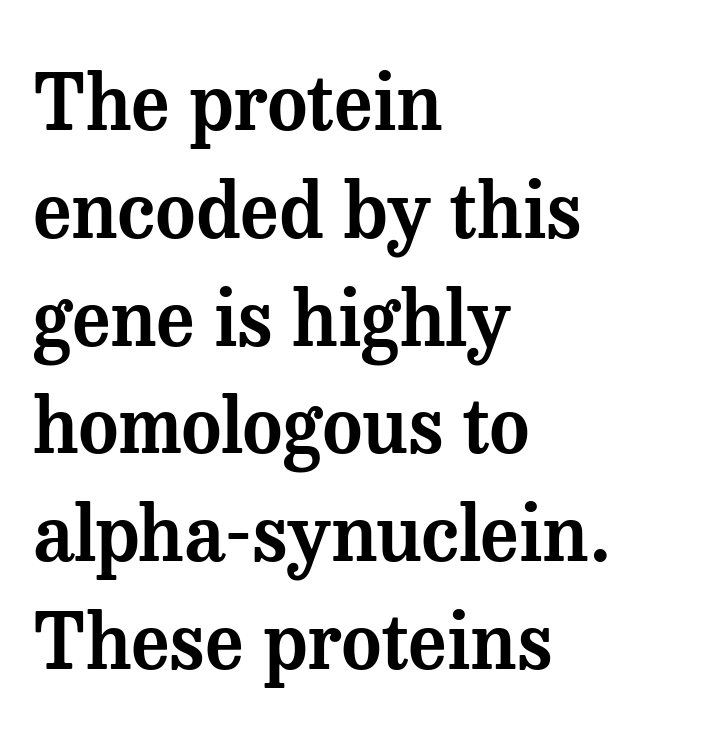
Spacing verdict: proportional, widths tailored to each character. Quick note: underline off. You could call the tracking neutral — neither tight nor loose. Designer's note — italics off, roman on. The lines are quadded left.
